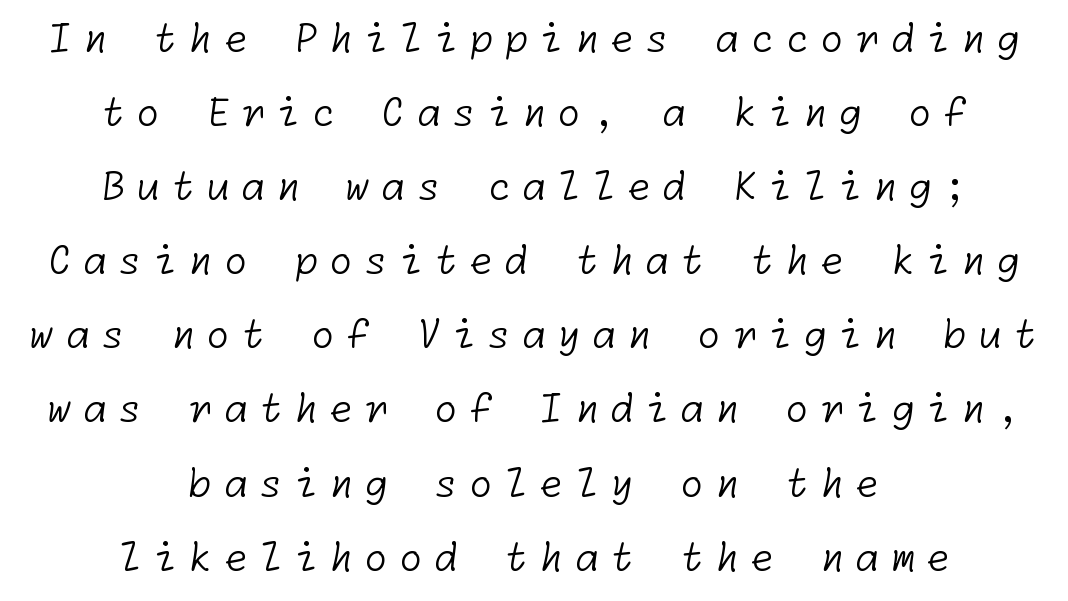
Q: Is the text bold? A: No.
Q: Is the typeface a serif or a sans-serif typeface? A: Sans-serif.
Q: Is the text underlined? A: No.
Q: How is the paragraph aligned? A: Centered.
Q: Is the spacing between letters normal or unusually wide? A: Unusually wide.
Q: Is the spacing between lines tight, normal or loose? A: Loose.
Q: Width (condensed, normal, or wide)? A: Normal.
Q: Stroke contrast? A: Low.
Q: x-height? A: Medium.
